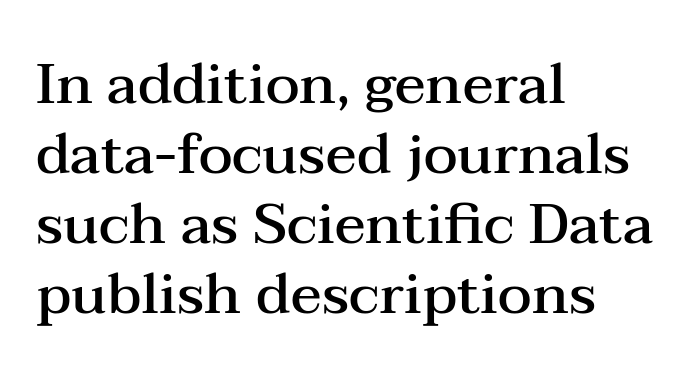
The image shows 57 px semibold, wide serif type, upright; set left-aligned, line spacing 1.23x, normal letter spacing, not underlined; medium stroke contrast and a medium x-height.
